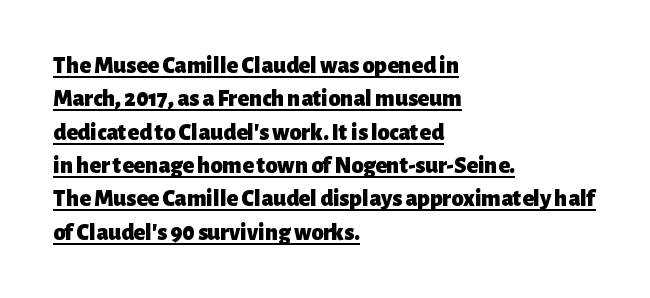
Unlike italic type, these characters show no tilt at all. Strokes here are thick enough to call this a true bold. Decoration check: the copy is underlined. The type is set solid horizontally, with unmodified tracking. Leftover space on each line is placed entirely after the last word. Compared with typical paragraphs, the rows here are spaced about the same.
